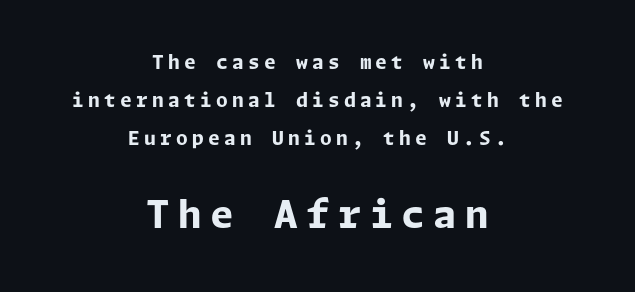
The image shows 38 px bold sans-serif type, upright; set centered, loose line spacing (2.0x), unusually wide letter spacing (+0.22 em), not underlined; the second (bottom) block is 2.0x larger; low stroke contrast and a medium x-height.
